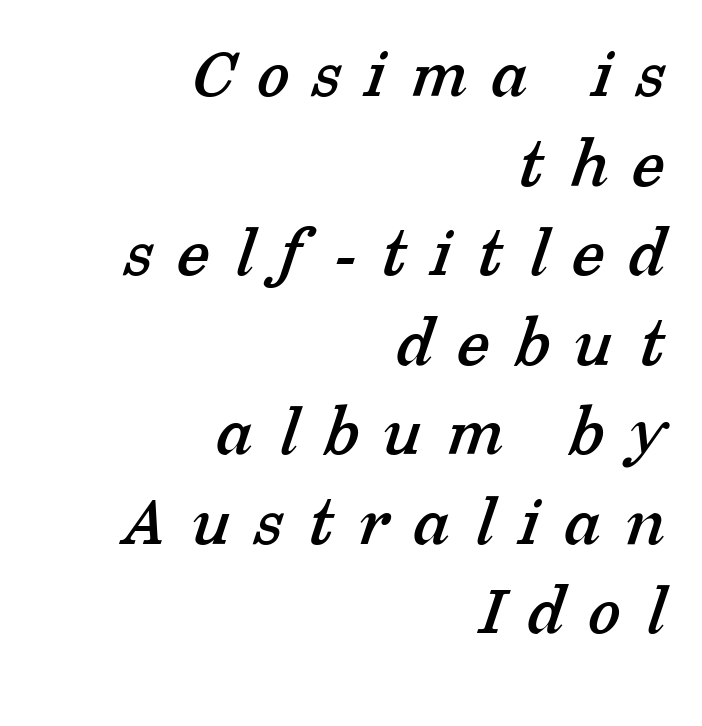
Think of a printed novel: that variable character pitch is what you see here. Bare-footed words on every line. In terms of letterform style, serifs are clearly present. Inter-character spacing is expanded well beyond the font's built-in metrics. Where is the straight margin? On the right.
